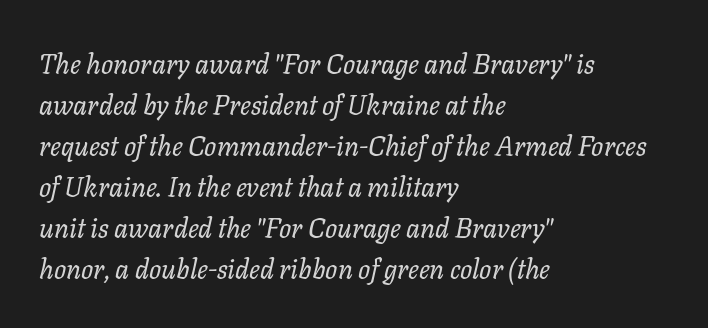
A light-to-regular cut is what we see here. Observe the lean: these are italic letterforms. Successive baselines arrive at the customary interval. Does extra space separate the letters? No, they use regular spacing. The ragged edge is on the right, which tells us the setting is flush left.
